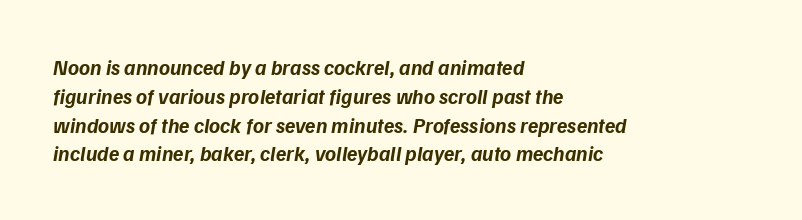
Q: Is the text bold? A: Yes.
Q: Is the text italic (slanted)? A: Yes, it leans right by about 9 degrees.
Q: Is the text underlined? A: No.
Q: How is the paragraph aligned? A: Left-aligned.
Q: Is the spacing between letters normal or unusually wide? A: Normal.
Q: Is the spacing between lines tight, normal or loose? A: Normal.
